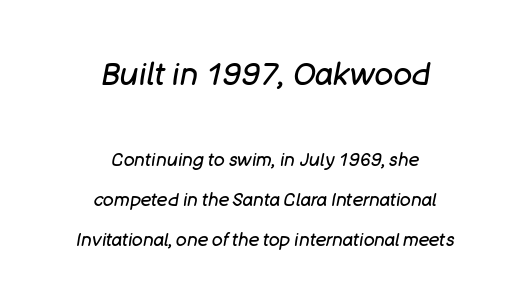
Caption: standard tracking, unaltered. Yep, that's italic — everything's leaning. The letters look calm and open, with moderate or lighter stems. These lines stack symmetrically, like a column narrowing and widening about its center. Reading top to bottom, the characters get smaller at the block break. The block of text is sparse from top to bottom, with ample space between rows.
